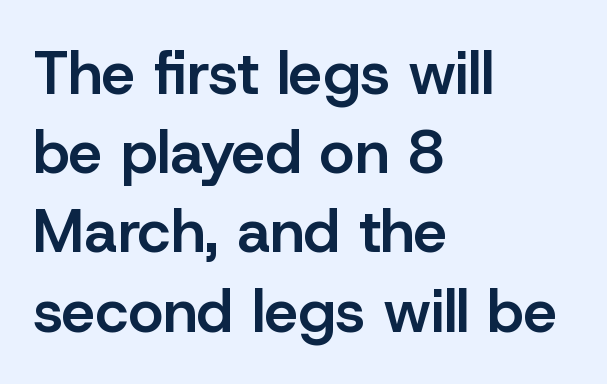
The image shows 60 px semibold sans-serif type, upright; set left-aligned, normal line spacing (1.32x), normal letter spacing, not underlined; low stroke contrast and a medium x-height.
